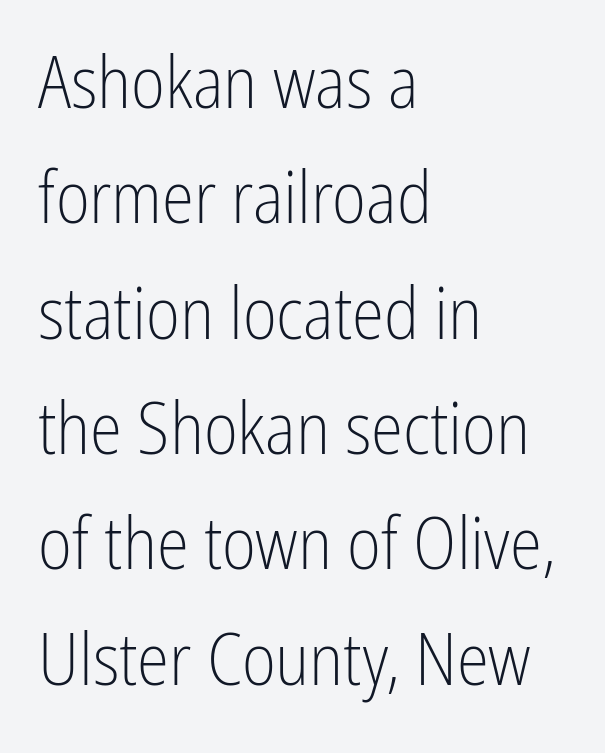
{"serif": "no", "italic": "no", "bold": "no", "weight": "light", "width": "condensed", "stroke_contrast": "low", "x_height": "medium", "monospaced": "no", "underline": "no", "align": "left", "line_spacing": "normal", "line_spacing_ratio": 1.58, "letter_spacing": "normal", "letter_spacing_em": 0.0, "glyph_px": 73}
